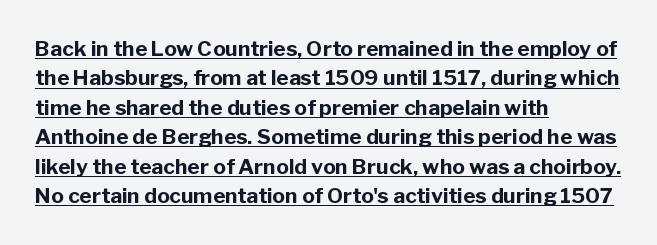
{"italic": "no", "bold": "yes", "underline": "yes", "align": "left", "line_spacing": "normal", "line_spacing_ratio": 1.4, "letter_spacing": "normal", "letter_spacing_em": 0.0, "glyph_px": 21}
